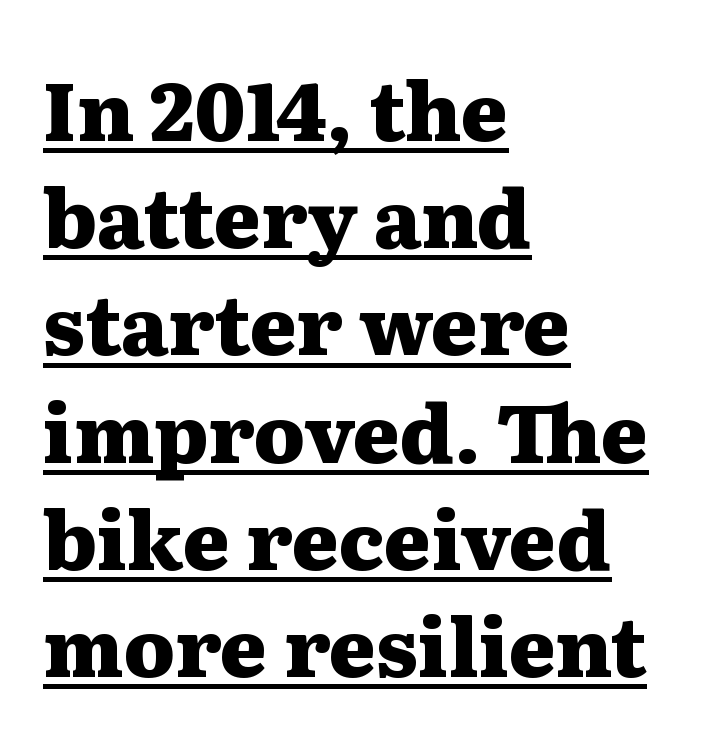
Q: Is the text bold? A: Yes.
Q: Is the text italic (slanted)? A: No, it is upright.
Q: Is the typeface a serif or a sans-serif typeface? A: Serif.
Q: Is the text underlined? A: Yes.
Q: How is the paragraph aligned? A: Left-aligned.
Q: Is the spacing between letters normal or unusually wide? A: Normal.
Q: Is the spacing between lines tight, normal or loose? A: Normal.
Q: Width (condensed, normal, or wide)? A: Wide.
Q: Stroke contrast? A: Medium.
Q: x-height? A: Medium.
Q: Monospaced? A: No.
